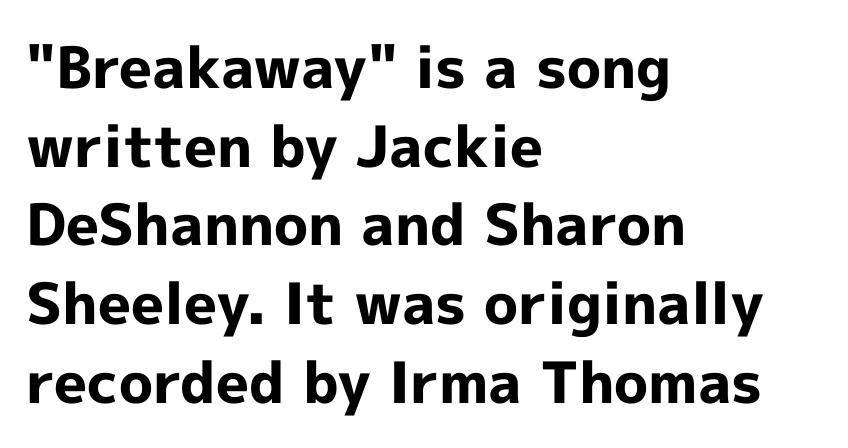
Q: Is the text bold? A: Yes.
Q: Is the text italic (slanted)? A: No, it is upright.
Q: Is the typeface a serif or a sans-serif typeface? A: Sans-serif.
Q: Is the text underlined? A: No.
Q: How is the paragraph aligned? A: Left-aligned.
Q: Is the spacing between letters normal or unusually wide? A: Normal.
Q: Is the spacing between lines tight, normal or loose? A: Normal.
Q: Width (condensed, normal, or wide)? A: Normal.
Q: x-height? A: Medium.
Q: Monospaced? A: No.
